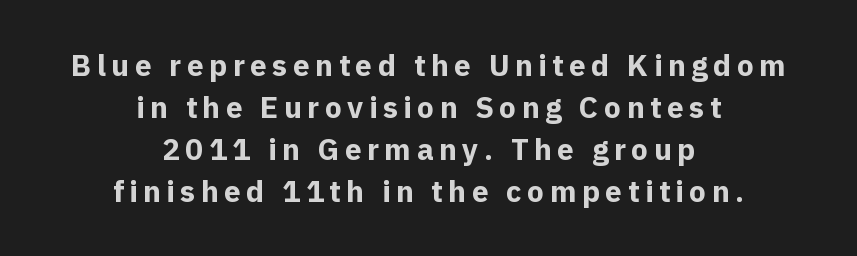
Q: Is the text bold? A: Yes.
Q: Is the text italic (slanted)? A: No, it is upright.
Q: Is the typeface a serif or a sans-serif typeface? A: Sans-serif.
Q: Is the text underlined? A: No.
Q: How is the paragraph aligned? A: Centered.
Q: Is the spacing between lines tight, normal or loose? A: Normal.
Q: Width (condensed, normal, or wide)? A: Normal.
Q: x-height? A: Medium.
Q: Monospaced? A: No.
